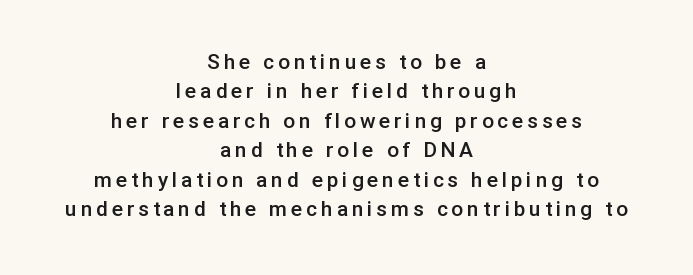
Horizontal alignment here is central, giving a formal, balanced look. Has an underline been added? It has not. No italicization has been applied; the sample stays upright. Bold? Not quite — semibold, heavier than regular but stopping short.
